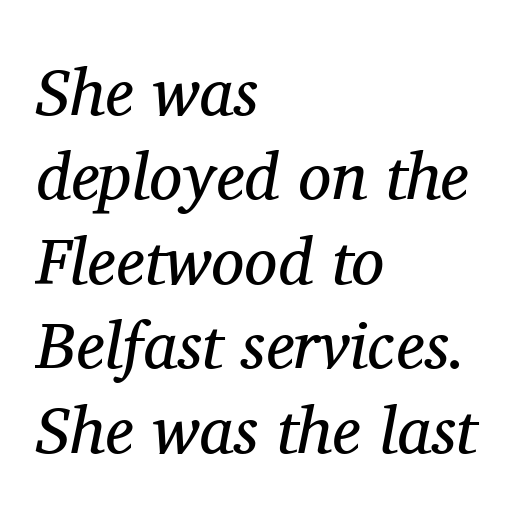
{"serif": "yes", "italic": "yes", "lean": "right", "slant_degrees": 11, "bold": "no", "weight": "regular", "width": "normal", "stroke_contrast": "medium", "x_height": "medium", "monospaced": "no", "underline": "no", "align": "left", "line_spacing": "normal", "line_spacing_ratio": 1.28, "letter_spacing": "normal", "letter_spacing_em": 0.0, "glyph_px": 66}
